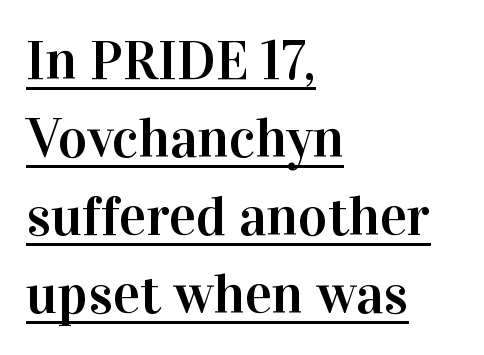
Q: Is the text italic (slanted)? A: No, it is upright.
Q: Is the typeface a serif or a sans-serif typeface? A: Serif.
Q: Is the text underlined? A: Yes.
Q: How is the paragraph aligned? A: Left-aligned.
Q: Is the spacing between letters normal or unusually wide? A: Normal.
Q: Is the spacing between lines tight, normal or loose? A: Normal.
Q: Width (condensed, normal, or wide)? A: Normal.
Q: Stroke contrast? A: High.
Q: x-height? A: Medium.
Q: Monospaced? A: No.
